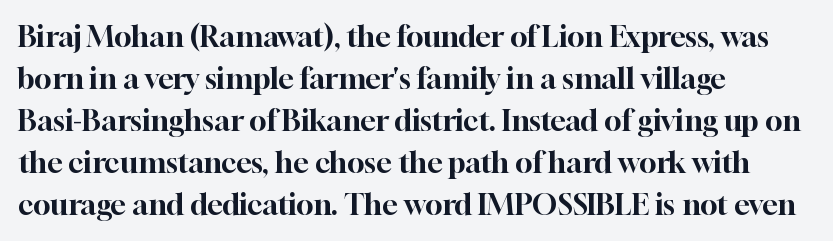
Typographically, this falls in the serif category. The face used here is rendered with its standard letterfit. A roman cut, with each character standing at attention. One glance says typical: line gaps are just what's usual. Nobody drew a line under any word here.
